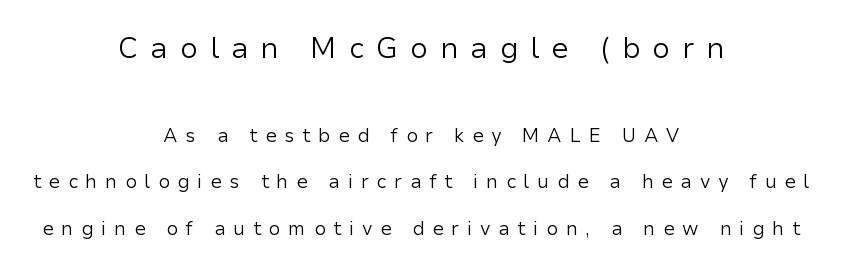
Q: Is the text bold? A: No.
Q: Is the text italic (slanted)? A: No, it is upright.
Q: Is the typeface a serif or a sans-serif typeface? A: Sans-serif.
Q: Is the text underlined? A: No.
Q: How is the paragraph aligned? A: Centered.
Q: Is the spacing between letters normal or unusually wide? A: Unusually wide.
Q: Is the spacing between lines tight, normal or loose? A: Loose.
Q: Which block of text is set in a larger size, the first (top) or the second (bottom)? A: The first (top) one.
Q: Width (condensed, normal, or wide)? A: Normal.
Q: Stroke contrast? A: Low.
Q: x-height? A: Medium.
Q: Monospaced? A: No.
